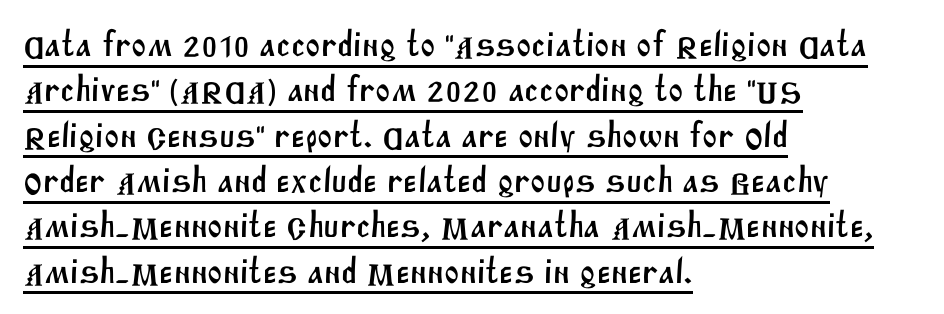
The image shows 36 px sans-serif type; set left-aligned, normal line spacing (1.26x), normal letter spacing, underlined; medium stroke contrast and a large x-height.
